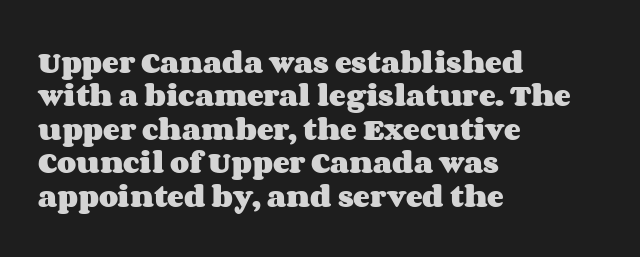
The image shows 25 px bold type, upright; set left-aligned, normal line spacing (1.34x), normal letter spacing, not underlined.
